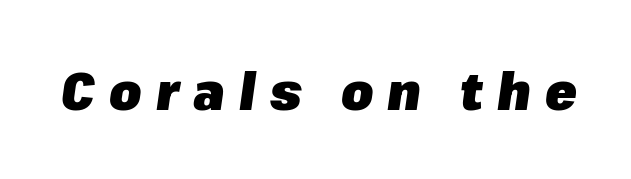
The image shows 52 px heavy type, italic (leaning right); set unusually wide letter spacing (+0.27 em), not underlined; low stroke contrast and a medium x-height.
